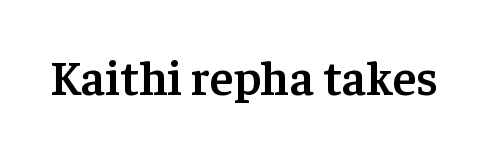
{"serif": "yes", "italic": "no", "bold": "semi", "weight": "semibold", "width": "normal", "stroke_contrast": "low", "x_height": "medium", "monospaced": "no", "underline": "no", "letter_spacing": "normal", "letter_spacing_em": 0.0, "glyph_px": 49}
